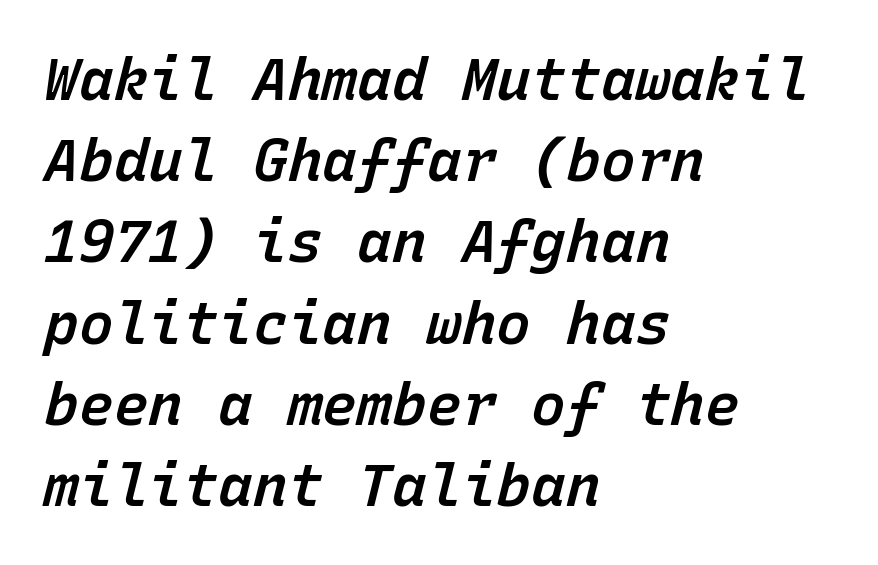
{"italic": "yes", "lean": "right", "slant_degrees": 15, "bold": "semi", "weight": "semibold", "width": "normal", "stroke_contrast": "low", "x_height": "medium", "monospaced": "yes", "underline": "no", "align": "left", "line_spacing": "normal", "line_spacing_ratio": 1.4, "letter_spacing": "normal", "letter_spacing_em": 0.0, "glyph_px": 58}
